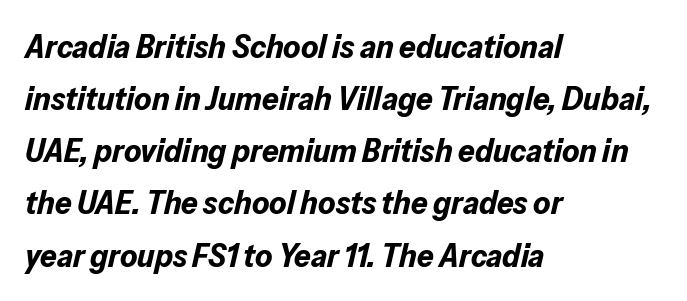
Q: Is the text bold? A: Yes.
Q: Is the text italic (slanted)? A: Yes, it leans right by about 13 degrees.
Q: Is the text underlined? A: No.
Q: How is the paragraph aligned? A: Left-aligned.
Q: Is the spacing between letters normal or unusually wide? A: Normal.
Q: Is the spacing between lines tight, normal or loose? A: Normal.
Q: Width (condensed, normal, or wide)? A: Normal.
Q: Stroke contrast? A: Low.
Q: x-height? A: Medium.
Q: Monospaced? A: No.
